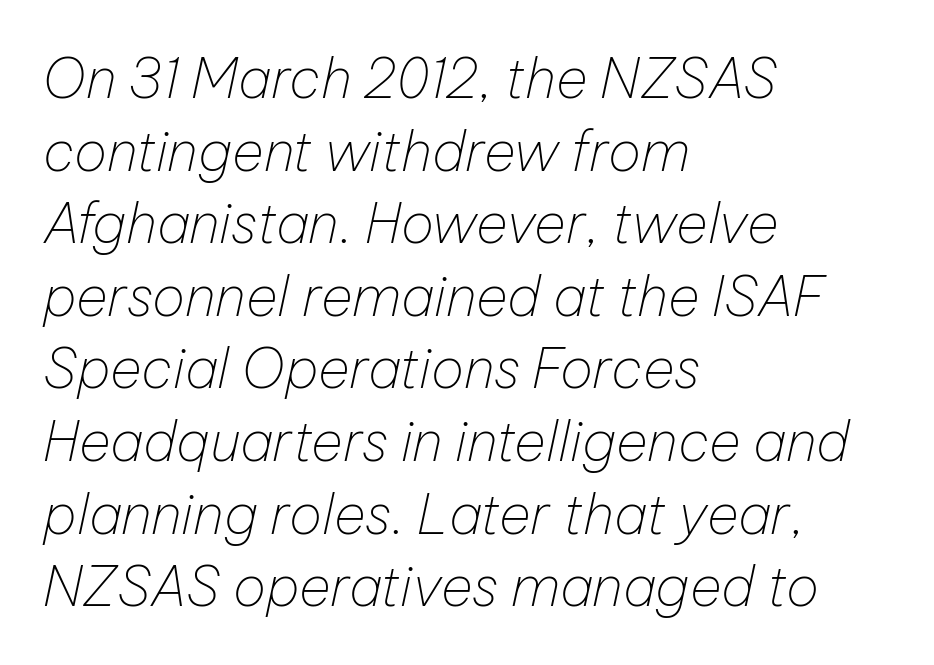
Q: Is the text bold? A: No.
Q: Is the text italic (slanted)? A: Yes, it leans right by about 12 degrees.
Q: Is the text underlined? A: No.
Q: How is the paragraph aligned? A: Left-aligned.
Q: Is the spacing between letters normal or unusually wide? A: Normal.
Q: Is the spacing between lines tight, normal or loose? A: Normal.
Q: Width (condensed, normal, or wide)? A: Normal.
Q: Stroke contrast? A: Low.
Q: x-height? A: Medium.
Q: Monospaced? A: No.
